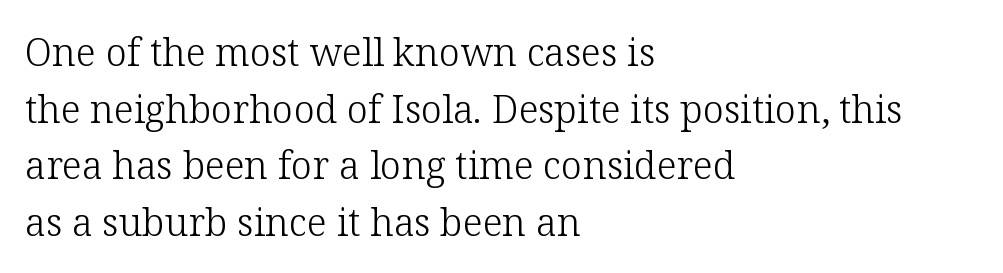
The image shows 38 px light serif type, upright; set left-aligned, normal line spacing (1.49x), normal letter spacing, not underlined; low stroke contrast and a medium x-height.
